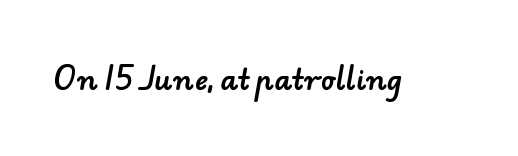
Q: Is the typeface a serif or a sans-serif typeface? A: Sans-serif.
Q: Is the text underlined? A: No.
Q: Is the spacing between letters normal or unusually wide? A: Normal.
Q: Width (condensed, normal, or wide)? A: Normal.
Q: Stroke contrast? A: Low.
Q: x-height? A: Small.
Q: Monospaced? A: No.
